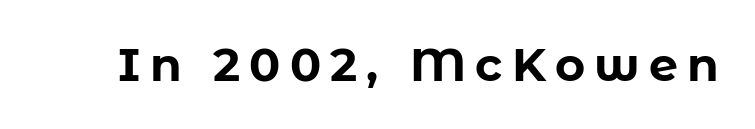
The image shows 46 px bold sans-serif type, upright; set unusually wide letter spacing (+0.2 em), not underlined; low stroke contrast and a medium x-height.
